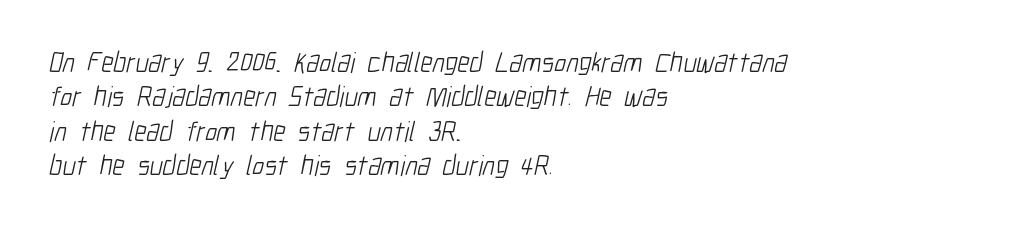
Q: Is the text bold? A: No.
Q: Is the typeface a serif or a sans-serif typeface? A: Sans-serif.
Q: Is the text underlined? A: No.
Q: How is the paragraph aligned? A: Left-aligned.
Q: Is the spacing between letters normal or unusually wide? A: Normal.
Q: Width (condensed, normal, or wide)? A: Condensed.
Q: Stroke contrast? A: Low.
Q: x-height? A: Medium.
Q: Monospaced? A: No.
